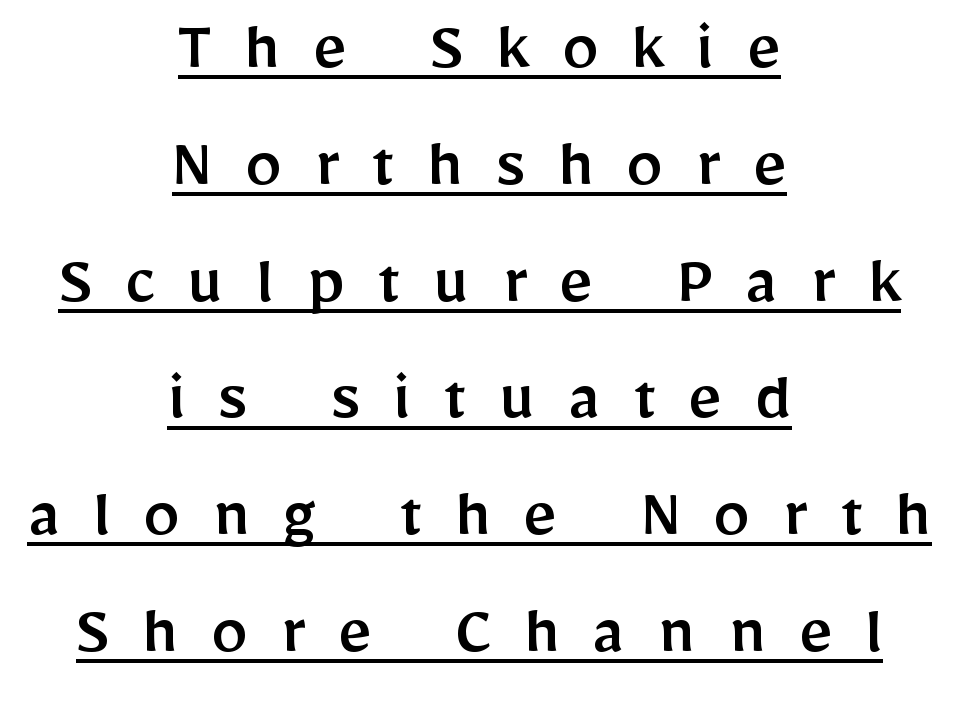
Q: Is the text italic (slanted)? A: No, it is upright.
Q: Is the typeface a serif or a sans-serif typeface? A: Sans-serif.
Q: Is the text underlined? A: Yes.
Q: How is the paragraph aligned? A: Centered.
Q: Is the spacing between letters normal or unusually wide? A: Unusually wide.
Q: Is the spacing between lines tight, normal or loose? A: Normal.
Q: Width (condensed, normal, or wide)? A: Normal.
Q: Stroke contrast? A: Low.
Q: x-height? A: Medium.
Q: Monospaced? A: No.
